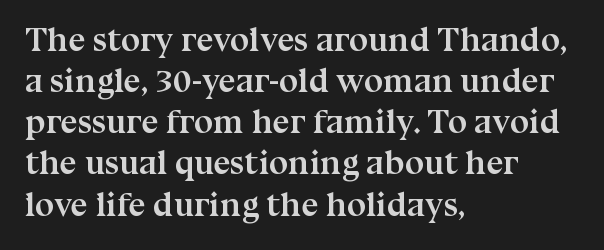
The letters stand upright; this is a roman face. How are the letters spaced? Ordinarily, with no added tracking. As a designer I'd log this as weight 700, bold. Stroke terminals: seriffed. Short and long lines alike share a common starting point at left.
